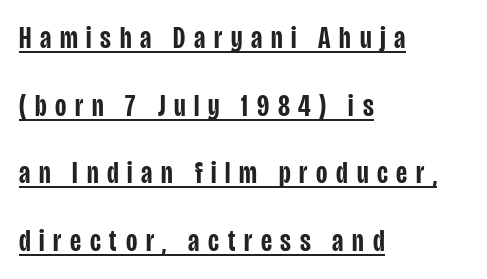
{"serif": "no", "italic": "no", "bold": "semi", "weight": "semibold", "width": "condensed", "stroke_contrast": "low", "x_height": "large", "monospaced": "no", "underline": "yes", "align": "left", "line_spacing": "loose", "line_spacing_ratio": 2.18, "letter_spacing": "wide", "letter_spacing_em": 0.28, "glyph_px": 31}
